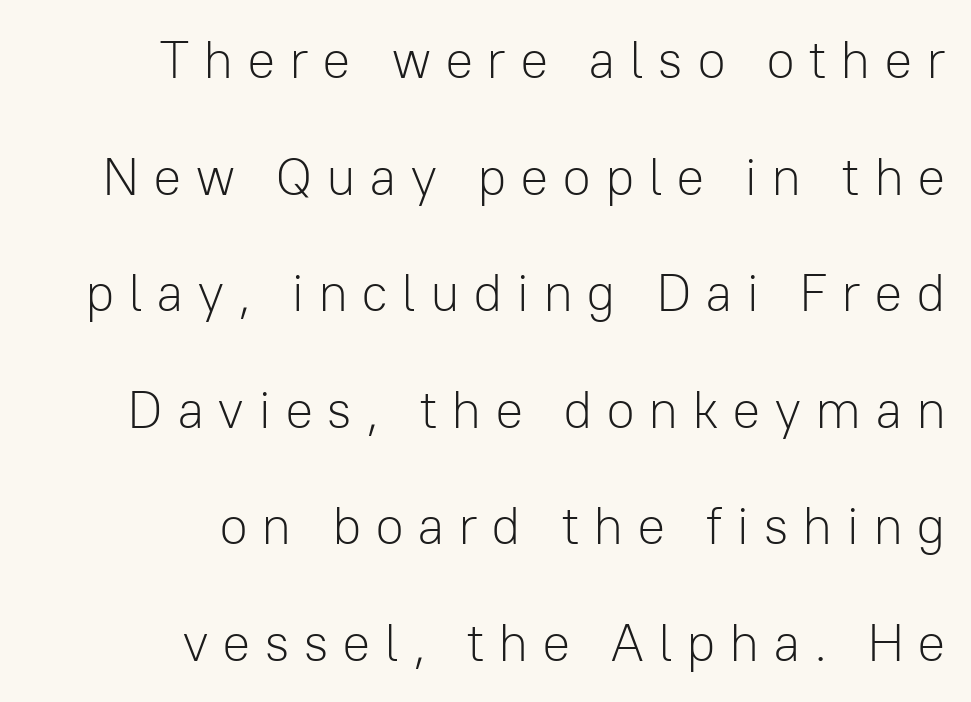
Q: Is the text bold? A: No.
Q: Is the text italic (slanted)? A: No, it is upright.
Q: Is the typeface a serif or a sans-serif typeface? A: Sans-serif.
Q: Is the text underlined? A: No.
Q: How is the paragraph aligned? A: Right-aligned.
Q: Is the spacing between letters normal or unusually wide? A: Unusually wide.
Q: Is the spacing between lines tight, normal or loose? A: Loose.
Q: Width (condensed, normal, or wide)? A: Normal.
Q: Stroke contrast? A: Low.
Q: x-height? A: Medium.
Q: Monospaced? A: No.
